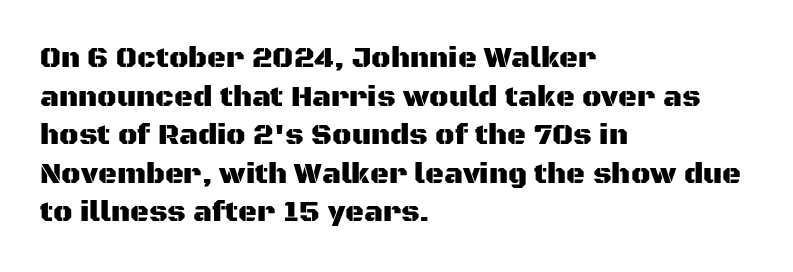
Q: Is the text italic (slanted)? A: No, it is upright.
Q: Is the typeface a serif or a sans-serif typeface? A: Sans-serif.
Q: Is the text underlined? A: No.
Q: How is the paragraph aligned? A: Left-aligned.
Q: Is the spacing between letters normal or unusually wide? A: Normal.
Q: Is the spacing between lines tight, normal or loose? A: Normal.
Q: Width (condensed, normal, or wide)? A: Normal.
Q: Stroke contrast? A: Medium.
Q: x-height? A: Large.
Q: Monospaced? A: No.
